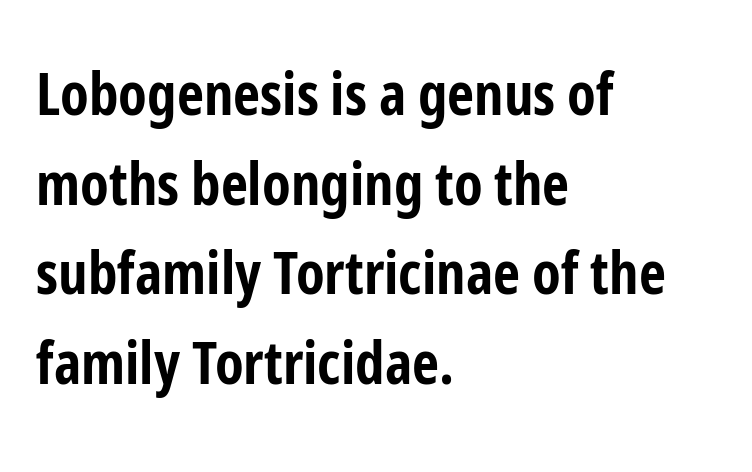
Students, this is bold: see how much ink each stroke carries. The paragraph shown leans on its left margin. The rendering uses natural spacing where letterforms have individual widths. What's the leading like? Ordinary, nothing unusual. A typesetter would mark this as roman, not italic.
